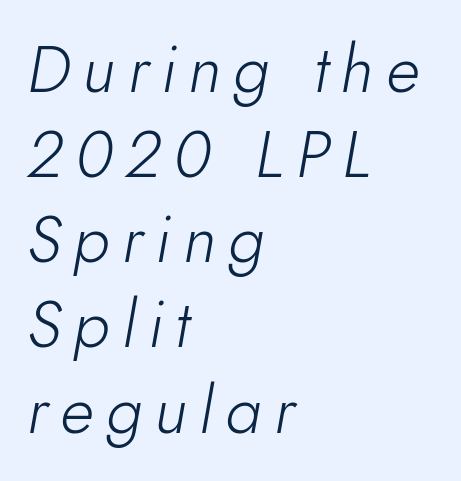
The image shows 65 px light type, italic (leaning right); set left-aligned, normal line spacing (1.31x), not underlined; low stroke contrast and a small x-height.
